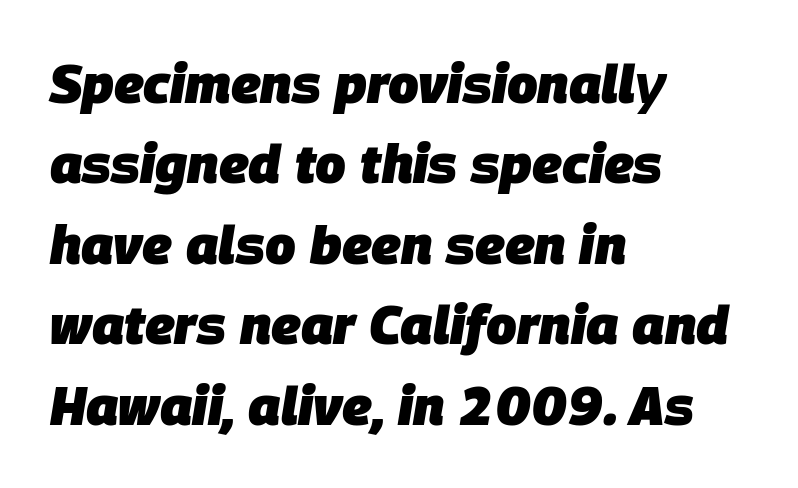
Q: Is the text bold? A: Yes.
Q: Is the text italic (slanted)? A: Yes, it leans right by about 9 degrees.
Q: Is the text underlined? A: No.
Q: How is the paragraph aligned? A: Left-aligned.
Q: Is the spacing between letters normal or unusually wide? A: Normal.
Q: Is the spacing between lines tight, normal or loose? A: Normal.
Q: Width (condensed, normal, or wide)? A: Normal.
Q: Stroke contrast? A: Low.
Q: x-height? A: Large.
Q: Monospaced? A: No.
